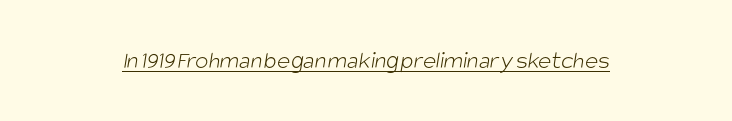
Q: Is the text bold? A: No.
Q: Is the text underlined? A: Yes.
Q: Is the spacing between letters normal or unusually wide? A: Normal.
